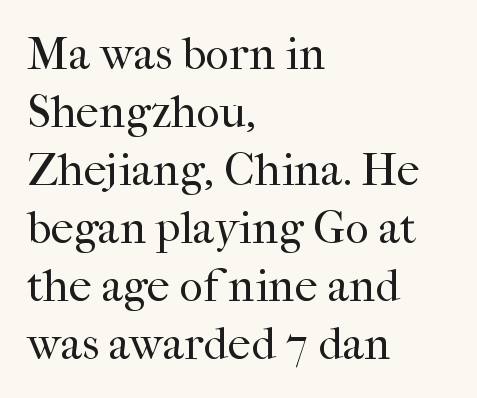
{"serif": "yes", "italic": "no", "bold": "no", "weight": "regular", "width": "normal", "stroke_contrast": "high", "x_height": "medium", "monospaced": "no", "underline": "no", "align": "left", "line_spacing": "normal", "line_spacing_ratio": 1.26, "letter_spacing": "normal", "letter_spacing_em": 0.0, "glyph_px": 46}
